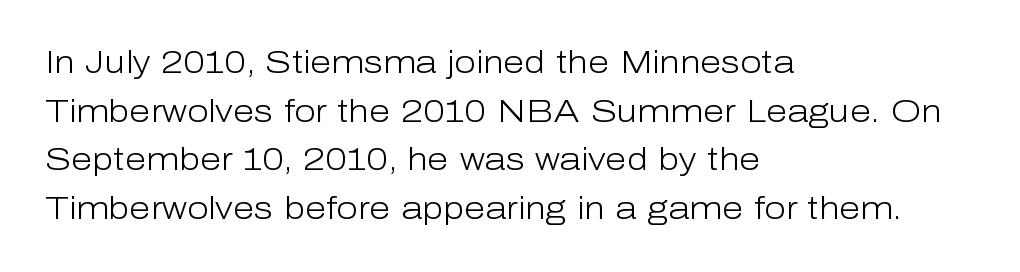
{"serif": "no", "italic": "no", "bold": "no", "weight": "light", "width": "normal", "stroke_contrast": "low", "x_height": "medium", "monospaced": "no", "underline": "no", "align": "left", "line_spacing": "normal", "line_spacing_ratio": 1.57, "letter_spacing": "normal", "letter_spacing_em": 0.0, "glyph_px": 31}
